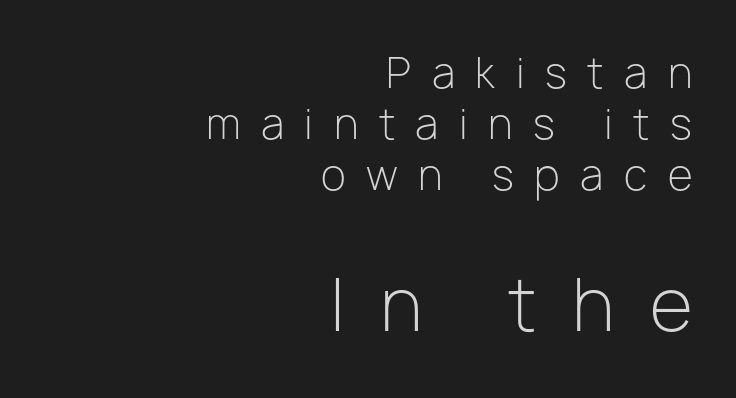
Q: Is the text bold? A: No.
Q: Is the text italic (slanted)? A: No, it is upright.
Q: Is the typeface a serif or a sans-serif typeface? A: Sans-serif.
Q: Is the text underlined? A: No.
Q: How is the paragraph aligned? A: Right-aligned.
Q: Is the spacing between letters normal or unusually wide? A: Unusually wide.
Q: Is the spacing between lines tight, normal or loose? A: Normal.
Q: Which block of text is set in a larger size, the first (top) or the second (bottom)? A: The second (bottom) one.
Q: Width (condensed, normal, or wide)? A: Normal.
Q: Stroke contrast? A: Low.
Q: x-height? A: Medium.
Q: Monospaced? A: No.
